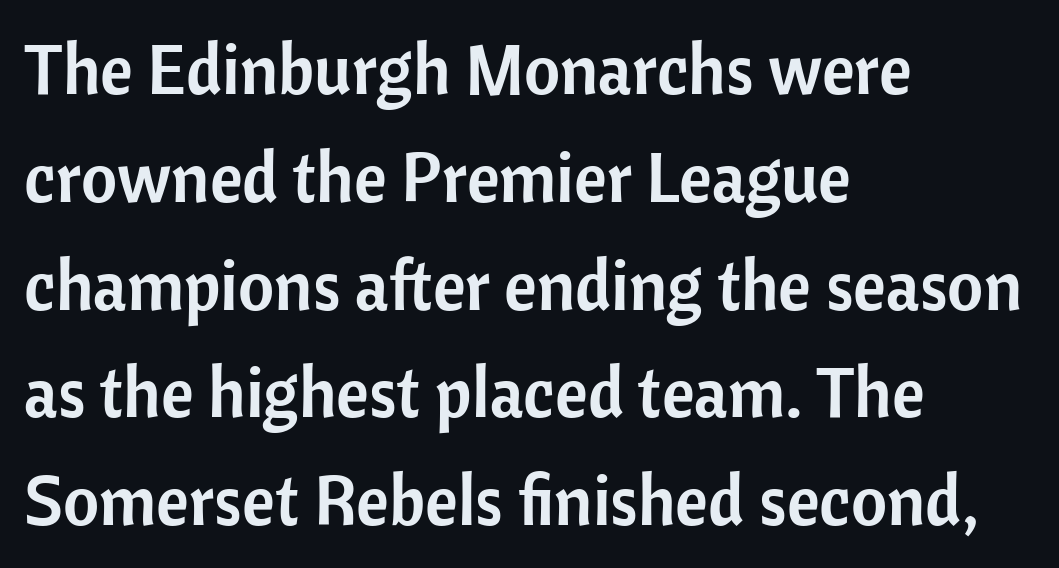
Each line starts at the same left margin while the right side varies. The tracking reads as untouched default to a designer's eye. Think of a printed novel: that variable character pitch is what you see here. Look at the bottom of the vertical strokes: they stop flat, with no serifs. The font's upright variant was chosen for this text.
